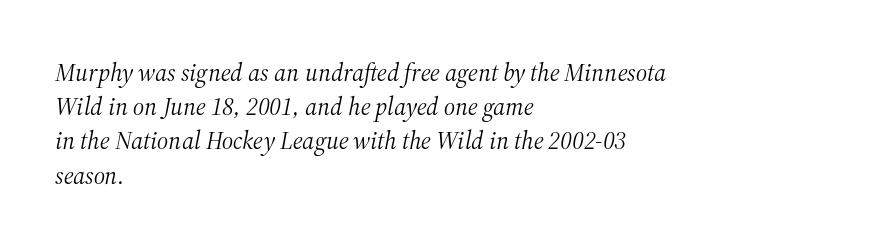
The image shows 25 px text type, italic (leaning right); set left-aligned, normal line spacing (1.37x), normal letter spacing, not underlined.
